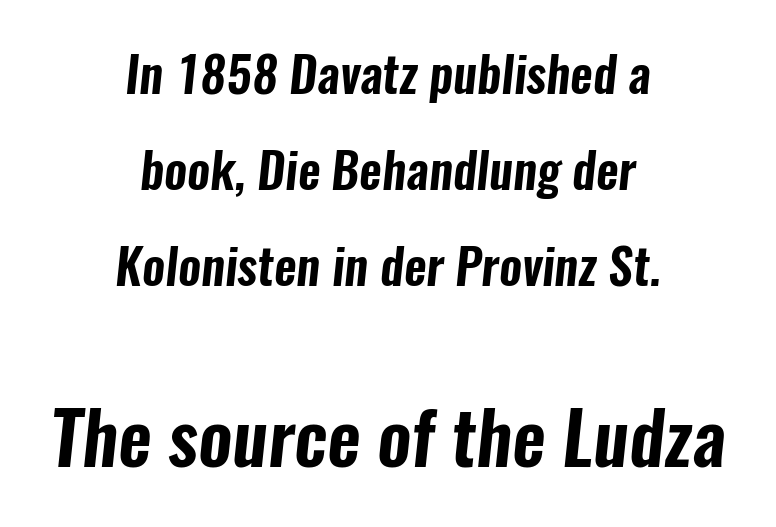
Q: Is the typeface a serif or a sans-serif typeface? A: Sans-serif.
Q: Is the text underlined? A: No.
Q: How is the paragraph aligned? A: Centered.
Q: Is the spacing between letters normal or unusually wide? A: Normal.
Q: Is the spacing between lines tight, normal or loose? A: Loose.
Q: Which block of text is set in a larger size, the first (top) or the second (bottom)? A: The second (bottom) one.
Q: Width (condensed, normal, or wide)? A: Condensed.
Q: Stroke contrast? A: Low.
Q: x-height? A: Medium.
Q: Monospaced? A: No.
